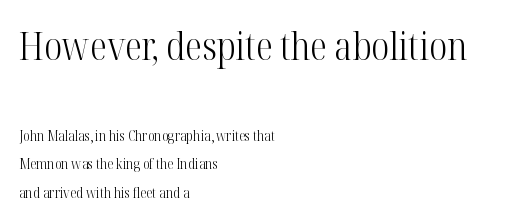
The image shows 38 px light, condensed serif type, upright; set left-aligned, loose line spacing (2.02x), normal letter spacing, not underlined; the first (top) block is 2.71x larger; high stroke contrast and a medium x-height.
